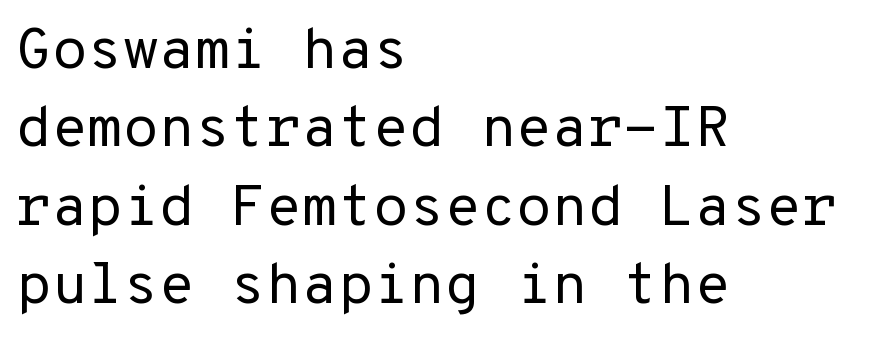
The image shows 58 px regular-weight sans-serif type, upright, monospaced; set left-aligned, normal line spacing (1.35x), normal letter spacing, not underlined; low stroke contrast and a medium x-height.
